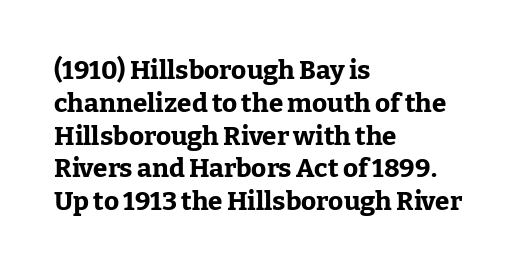
Q: Is the text bold? A: Yes.
Q: Is the text italic (slanted)? A: No, it is upright.
Q: Is the text underlined? A: No.
Q: How is the paragraph aligned? A: Left-aligned.
Q: Is the spacing between letters normal or unusually wide? A: Normal.
Q: Is the spacing between lines tight, normal or loose? A: Normal.
